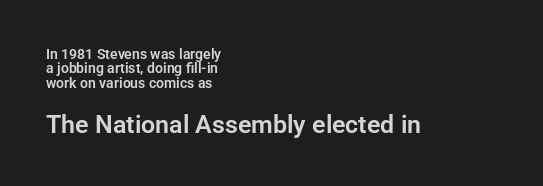
Check under the words: just untouched page. Is the letter spacing exaggerated? No — it looks like the ordinary default. If you squint, the bottom block still reads clearly — it's the larger of the two. The vertical gap from one line to the next is small.
